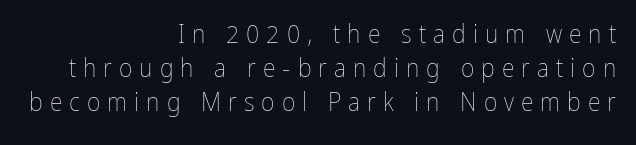
{"italic": "no", "bold": "no", "underline": "no", "align": "right", "line_spacing": "normal", "line_spacing_ratio": 1.31, "letter_spacing": "wide", "letter_spacing_em": 0.27, "glyph_px": 26}
